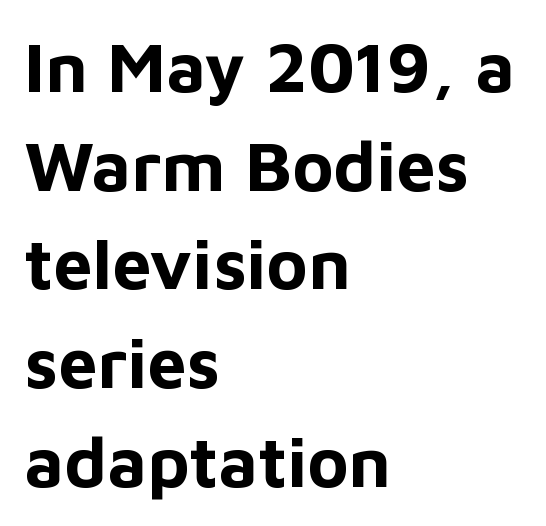
Q: Is the text bold? A: Yes.
Q: Is the text italic (slanted)? A: No, it is upright.
Q: Is the typeface a serif or a sans-serif typeface? A: Sans-serif.
Q: Is the text underlined? A: No.
Q: How is the paragraph aligned? A: Left-aligned.
Q: Is the spacing between letters normal or unusually wide? A: Normal.
Q: Is the spacing between lines tight, normal or loose? A: Normal.
Q: Width (condensed, normal, or wide)? A: Normal.
Q: Stroke contrast? A: Low.
Q: x-height? A: Medium.
Q: Monospaced? A: No.
